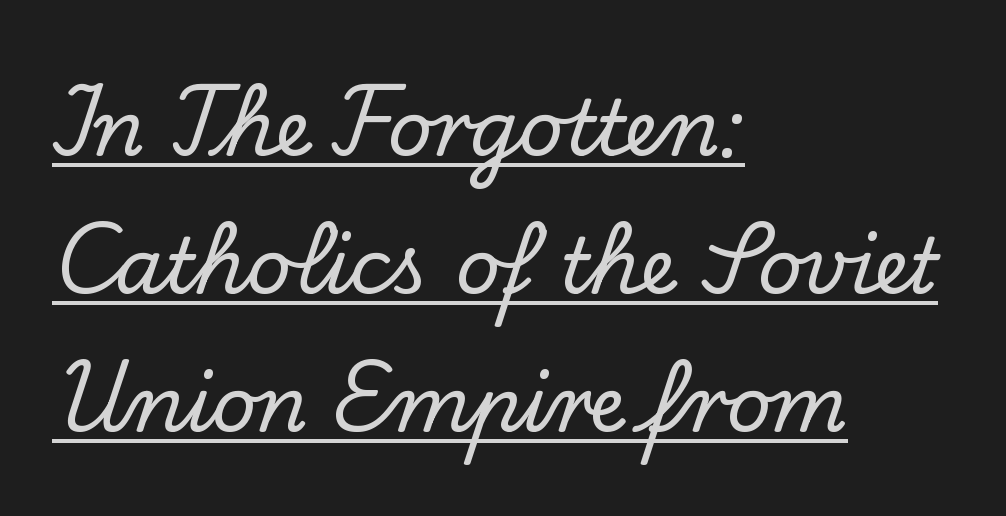
Short note: letters normally spaced. The rendering shows small feet on the letterforms — a serif design. Caption: lettering with a line underneath.
